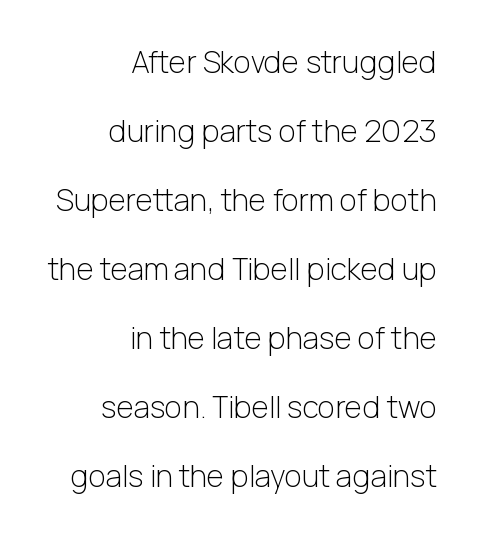
Q: Is the text bold? A: No.
Q: Is the text italic (slanted)? A: No, it is upright.
Q: Is the typeface a serif or a sans-serif typeface? A: Sans-serif.
Q: Is the text underlined? A: No.
Q: How is the paragraph aligned? A: Right-aligned.
Q: Is the spacing between letters normal or unusually wide? A: Normal.
Q: Is the spacing between lines tight, normal or loose? A: Loose.
Q: Width (condensed, normal, or wide)? A: Normal.
Q: Stroke contrast? A: Low.
Q: x-height? A: Medium.
Q: Monospaced? A: No.
